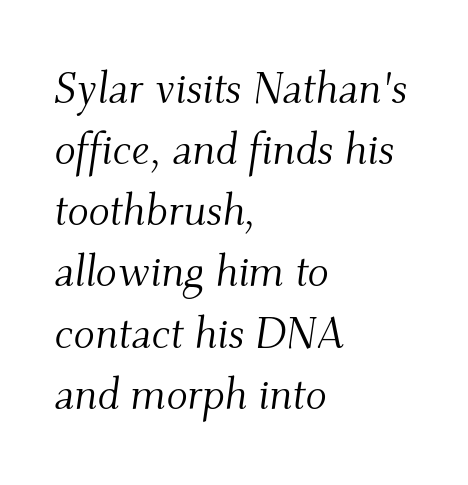
The image shows 44 px light serif type, italic (leaning right); set left-aligned, normal line spacing (1.39x), normal letter spacing, not underlined; medium stroke contrast and a small x-height.
